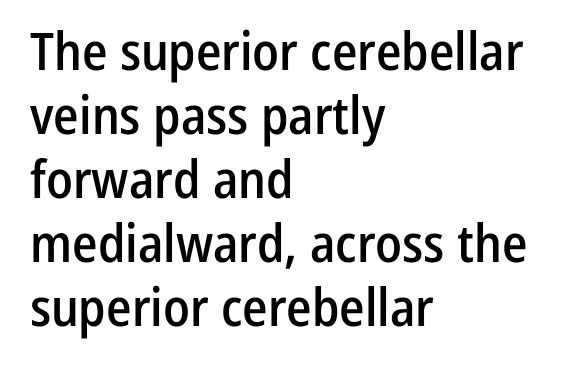
The image shows 52 px semibold, condensed sans-serif type, upright; set left-aligned, line spacing 1.23x, normal letter spacing, not underlined; low stroke contrast and a medium x-height.
